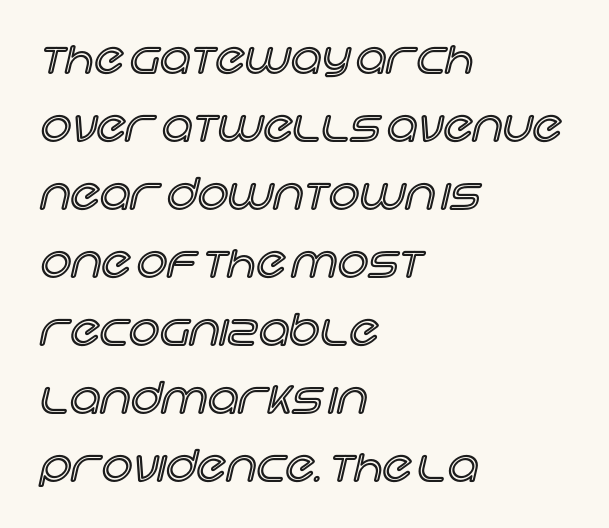
{"width": "normal", "x_height": "large", "monospaced": "no", "underline": "no", "align": "left", "line_spacing": "normal", "line_spacing_ratio": 1.58, "letter_spacing": "normal", "letter_spacing_em": 0.0, "glyph_px": 43}
